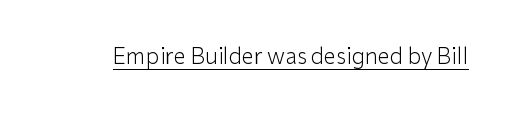
{"italic": "no", "bold": "no", "underline": "yes", "letter_spacing": "normal", "letter_spacing_em": 0.0, "glyph_px": 22}
